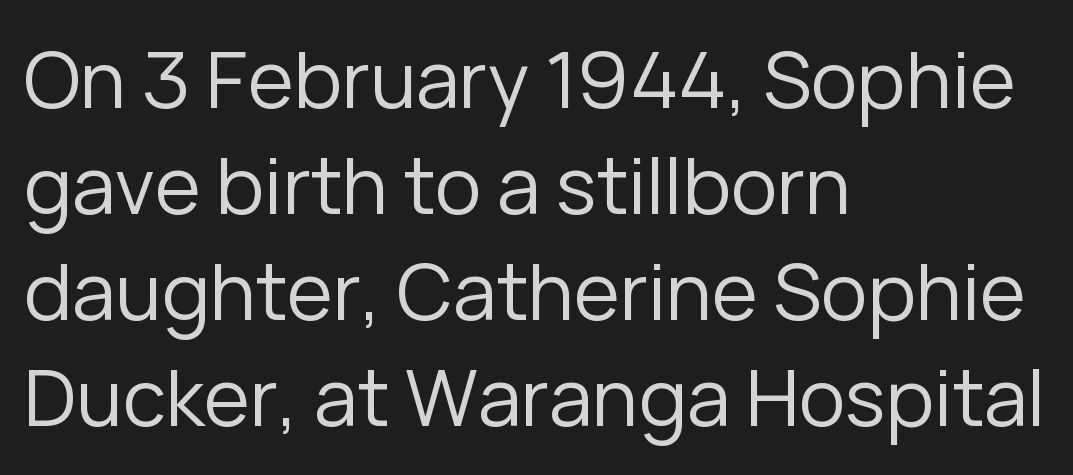
The image shows 78 px regular-weight sans-serif type, upright; set left-aligned, normal line spacing (1.36x), normal letter spacing, not underlined; low stroke contrast and a medium x-height.
